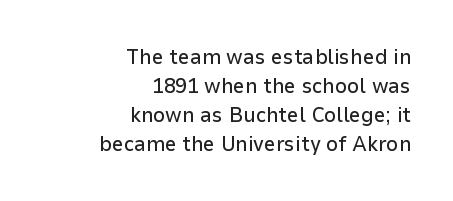
Interline gaps are of average width in this sample. This is the regular roman posture of the typeface. The setting favours the right margin, as signatures and pull-quotes sometimes do. Nobody drew a line under any word here.
